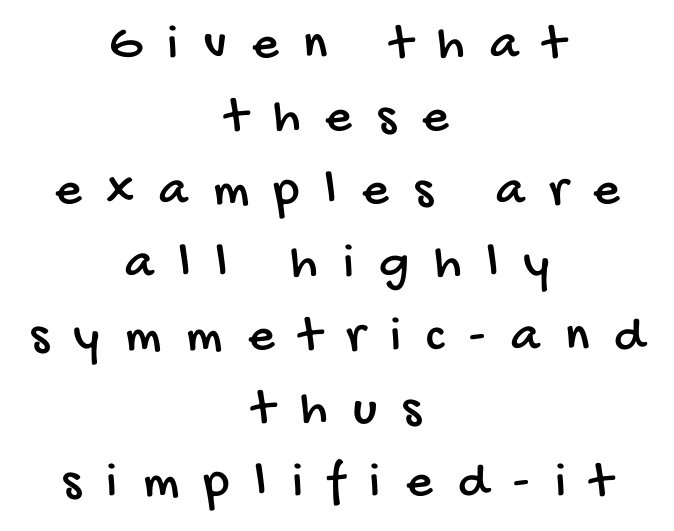
Q: Is the typeface a serif or a sans-serif typeface? A: Sans-serif.
Q: Is the text underlined? A: No.
Q: How is the paragraph aligned? A: Centered.
Q: Is the spacing between letters normal or unusually wide? A: Unusually wide.
Q: Is the spacing between lines tight, normal or loose? A: Normal.
Q: Width (condensed, normal, or wide)? A: Condensed.
Q: Stroke contrast? A: Low.
Q: x-height? A: Large.
Q: Monospaced? A: No.
